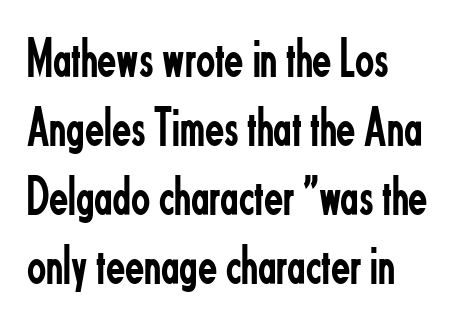
{"serif": "no", "italic": "no", "bold": "no", "weight": "regular", "width": "condensed", "stroke_contrast": "low", "x_height": "small", "monospaced": "no", "underline": "no", "align": "left", "line_spacing_ratio": 1.23, "letter_spacing": "normal", "letter_spacing_em": 0.0, "glyph_px": 56}
